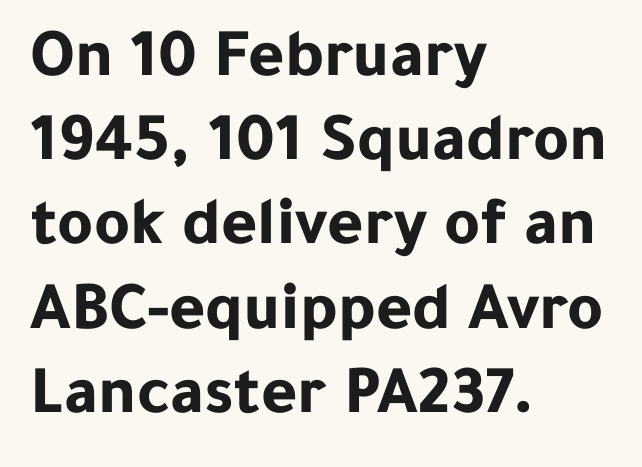
The image shows 69 px bold sans-serif type, upright; set left-aligned, line spacing 1.22x, normal letter spacing, not underlined; low stroke contrast and a medium x-height.
